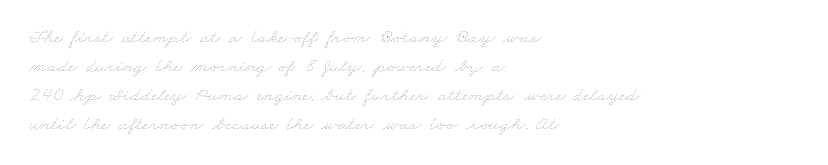
Q: Is the text bold? A: No.
Q: Is the text underlined? A: No.
Q: How is the paragraph aligned? A: Left-aligned.
Q: Is the spacing between letters normal or unusually wide? A: Normal.
Q: Is the spacing between lines tight, normal or loose? A: Normal.
